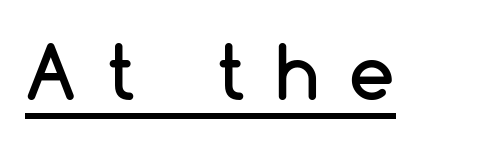
Q: Is the text italic (slanted)? A: No, it is upright.
Q: Is the typeface a serif or a sans-serif typeface? A: Sans-serif.
Q: Is the text underlined? A: Yes.
Q: Is the spacing between letters normal or unusually wide? A: Unusually wide.
Q: Width (condensed, normal, or wide)? A: Normal.
Q: Stroke contrast? A: Low.
Q: x-height? A: Medium.
Q: Monospaced? A: No.
